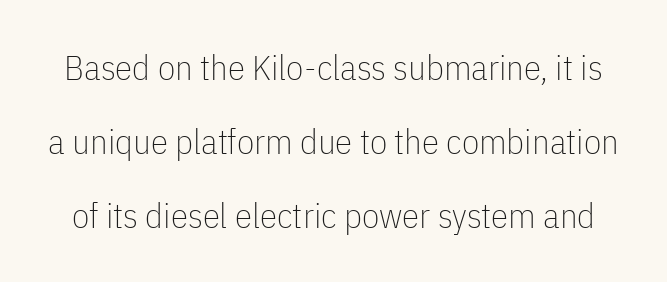
{"serif": "no", "italic": "no", "bold": "no", "weight": "thin", "width": "condensed", "stroke_contrast": "low", "x_height": "medium", "monospaced": "no", "underline": "no", "line_spacing": "loose", "line_spacing_ratio": 2.11, "letter_spacing": "normal", "letter_spacing_em": 0.0, "glyph_px": 35}
